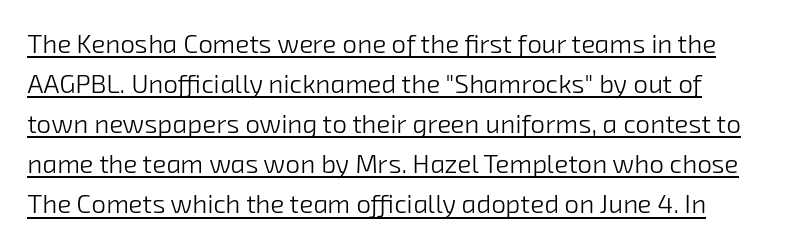
Q: Is the text bold? A: No.
Q: Is the text underlined? A: Yes.
Q: Is the spacing between letters normal or unusually wide? A: Normal.
Q: Is the spacing between lines tight, normal or loose? A: Normal.
